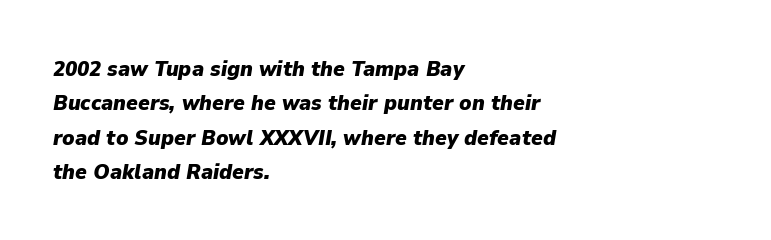
The image shows 22 px bold type, italic (leaning right); set left-aligned, normal line spacing (1.56x), normal letter spacing, not underlined.
